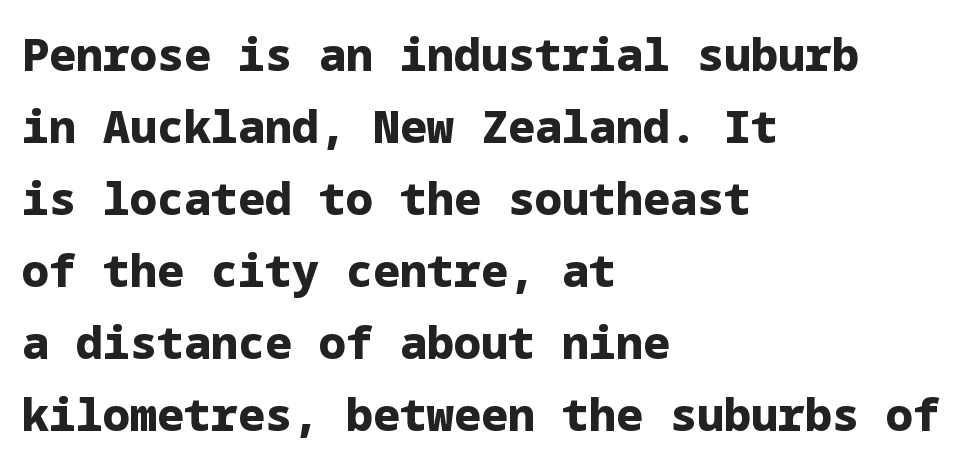
Q: Is the text bold? A: Yes.
Q: Is the text italic (slanted)? A: No, it is upright.
Q: Is the typeface a serif or a sans-serif typeface? A: Sans-serif.
Q: Is the text underlined? A: No.
Q: How is the paragraph aligned? A: Left-aligned.
Q: Is the spacing between letters normal or unusually wide? A: Normal.
Q: Is the spacing between lines tight, normal or loose? A: Normal.
Q: Width (condensed, normal, or wide)? A: Normal.
Q: Stroke contrast? A: Low.
Q: x-height? A: Medium.
